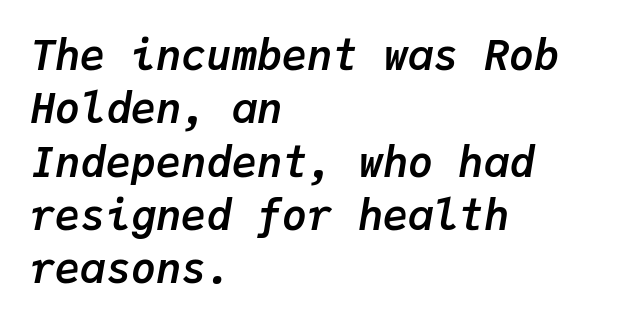
{"italic": "yes", "lean": "right", "slant_degrees": 9, "bold": "yes", "weight": "semibold", "width": "normal", "stroke_contrast": "low", "x_height": "medium", "monospaced": "yes", "underline": "no", "align": "left", "line_spacing": "normal", "line_spacing_ratio": 1.27, "letter_spacing": "normal", "letter_spacing_em": 0.0, "glyph_px": 42}
